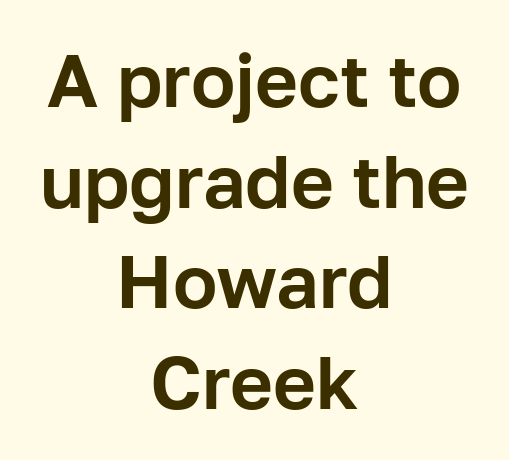
The image shows 74 px sans-serif type, upright; set centered, normal line spacing (1.36x), normal letter spacing, not underlined; low stroke contrast and a medium x-height.
